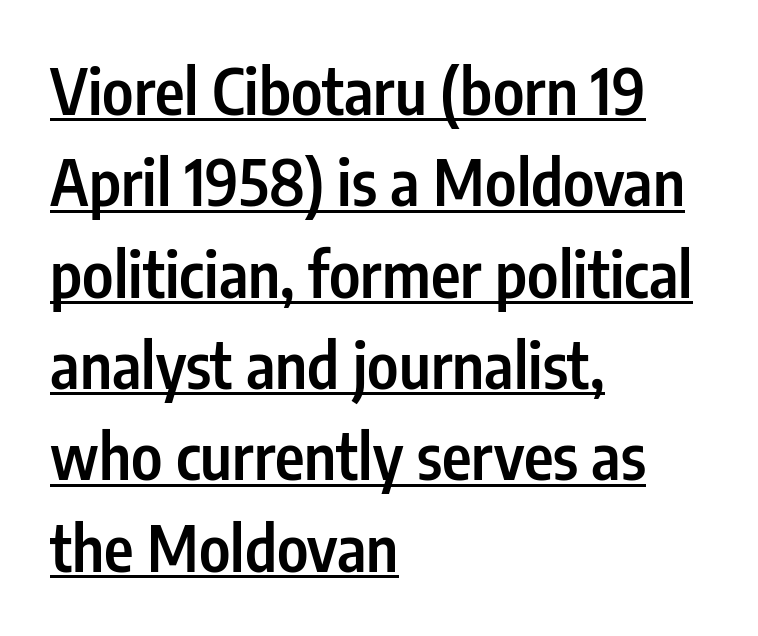
The image shows 63 px semibold, condensed sans-serif type, upright; set left-aligned, normal line spacing (1.45x), normal letter spacing, underlined; low stroke contrast and a medium x-height.
